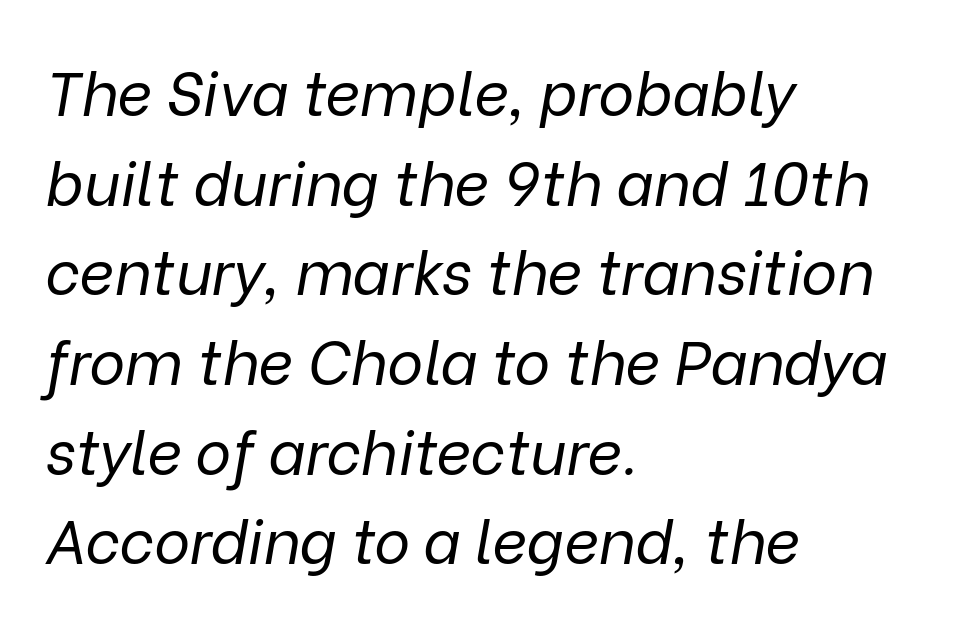
{"italic": "yes", "lean": "right", "slant_degrees": 9, "bold": "no", "weight": "regular", "width": "normal", "stroke_contrast": "low", "x_height": "medium", "monospaced": "no", "underline": "no", "align": "left", "line_spacing": "normal", "line_spacing_ratio": 1.47, "letter_spacing": "normal", "letter_spacing_em": 0.0, "glyph_px": 61}
